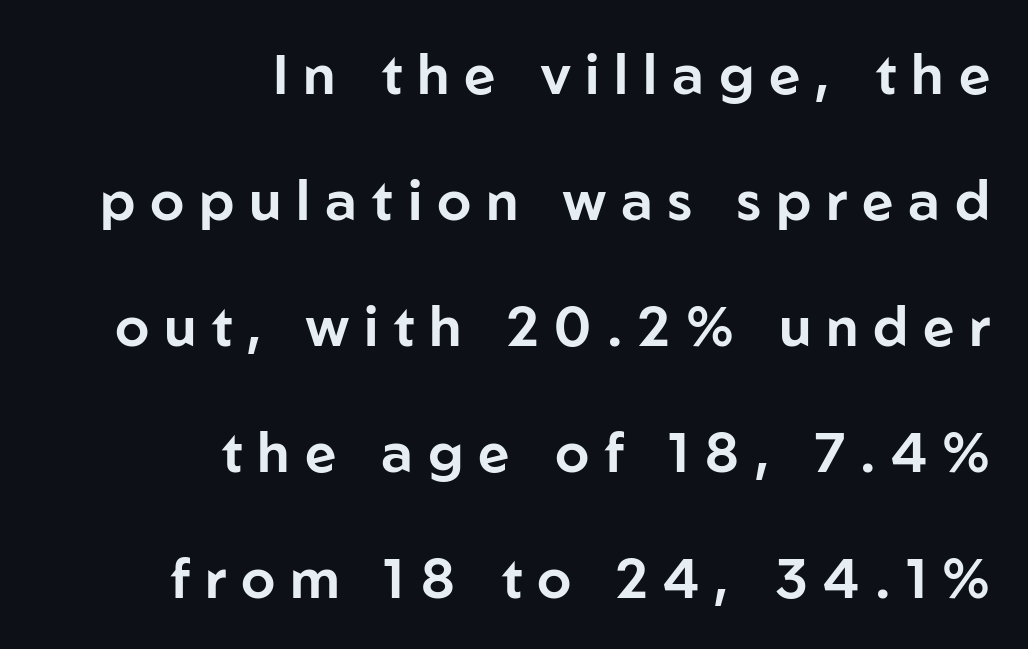
The image shows 55 px sans-serif type, upright; set right-aligned, loose line spacing (2.29x), unusually wide letter spacing (+0.27 em), not underlined; low stroke contrast and a medium x-height.
